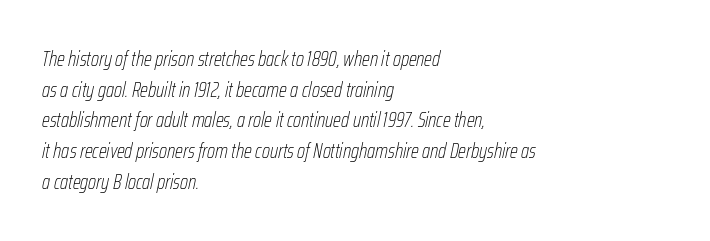
The image shows 21 px text type, italic (leaning right); set left-aligned, normal line spacing (1.46x), normal letter spacing, not underlined.
